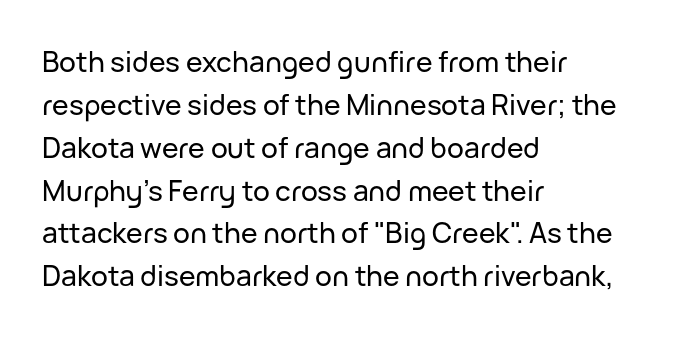
The image shows 28 px sans-serif type, upright; set left-aligned, normal line spacing (1.53x), normal letter spacing, not underlined; low stroke contrast and a medium x-height.
